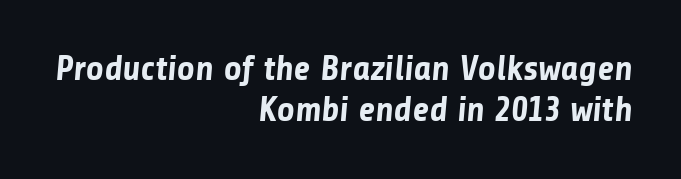
Words appear dense and cohesive because spacing is normal. Layout note: lines flush right. Proportional: the letters do not fall into vertical columns. Bare-footed words on every line.
